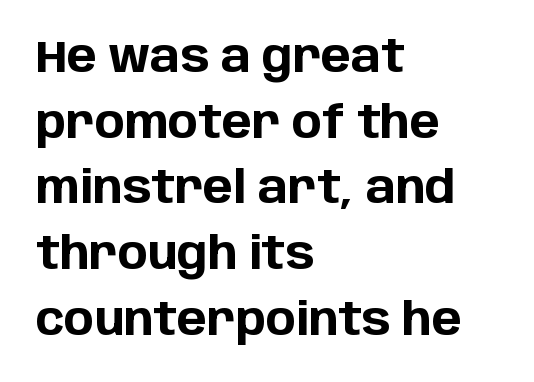
The image shows 45 px bold sans-serif type, upright; set left-aligned, normal line spacing (1.46x), normal letter spacing, not underlined; low stroke contrast and a large x-height.
